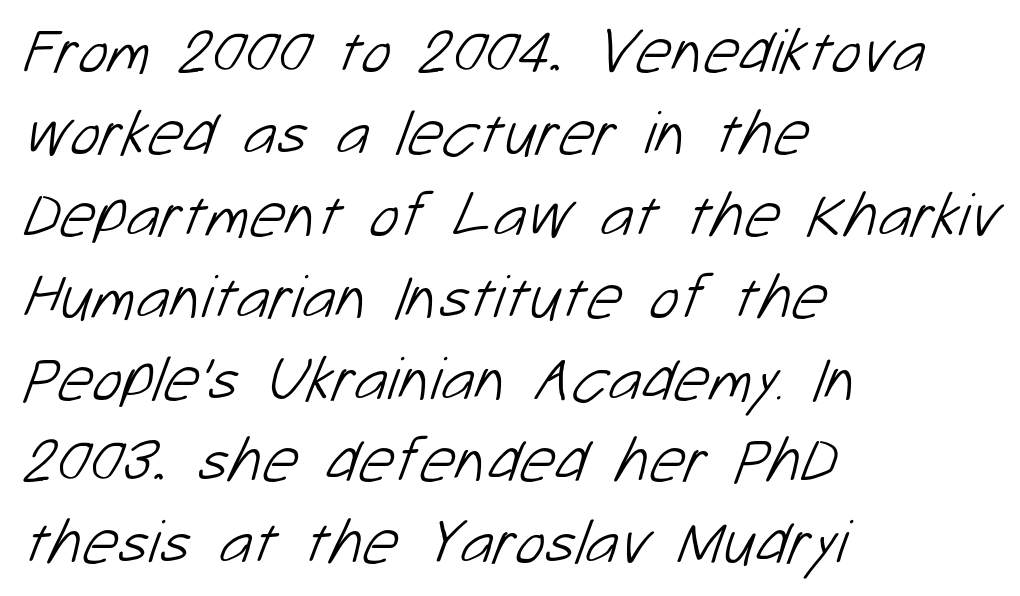
Q: Is the text bold? A: No.
Q: Is the typeface a serif or a sans-serif typeface? A: Sans-serif.
Q: Is the text underlined? A: No.
Q: How is the paragraph aligned? A: Left-aligned.
Q: Is the spacing between letters normal or unusually wide? A: Normal.
Q: Is the spacing between lines tight, normal or loose? A: Normal.
Q: Width (condensed, normal, or wide)? A: Normal.
Q: Stroke contrast? A: Low.
Q: x-height? A: Medium.
Q: Monospaced? A: No.
